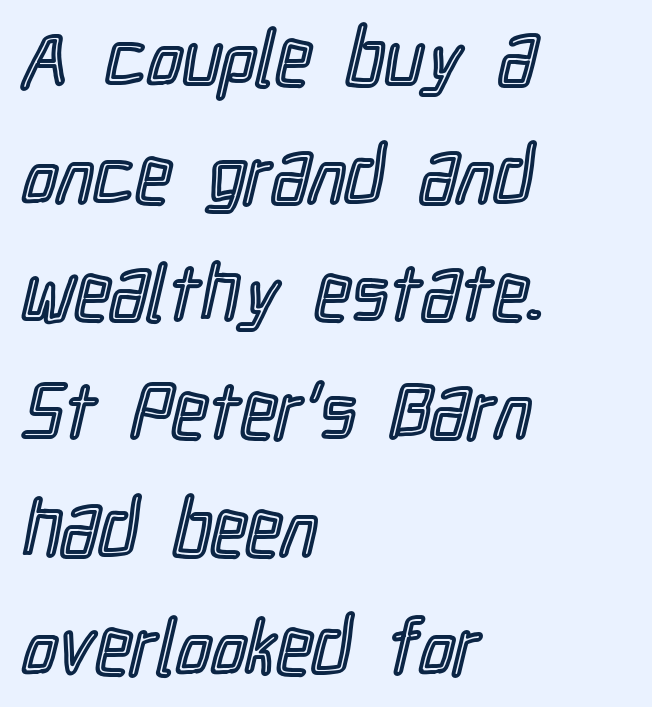
Q: Is the text italic (slanted)? A: Yes.
Q: Is the text underlined? A: No.
Q: How is the paragraph aligned? A: Left-aligned.
Q: Is the spacing between letters normal or unusually wide? A: Normal.
Q: Is the spacing between lines tight, normal or loose? A: Normal.
Q: Width (condensed, normal, or wide)? A: Condensed.
Q: x-height? A: Medium.
Q: Monospaced? A: No.
